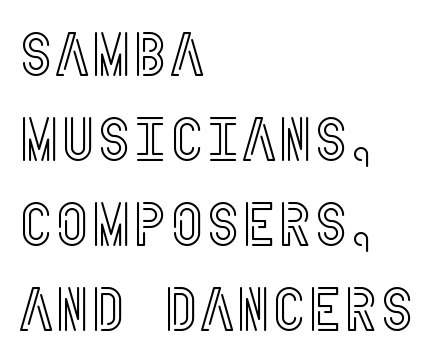
The image shows 62 px condensed type, upright; set left-aligned, normal line spacing (1.37x), normal letter spacing, not underlined; a large x-height.
